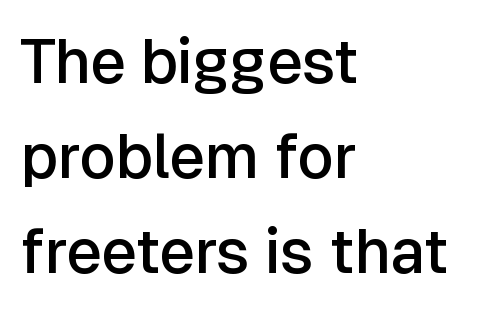
The letters stand straight up with perfectly vertical stems. The letters advance in unequal steps, a hallmark of proportional type. The glyphs are unaccompanied by any horizontal stroke below them. Leading: standard. These lines are composed in type without serifs.
